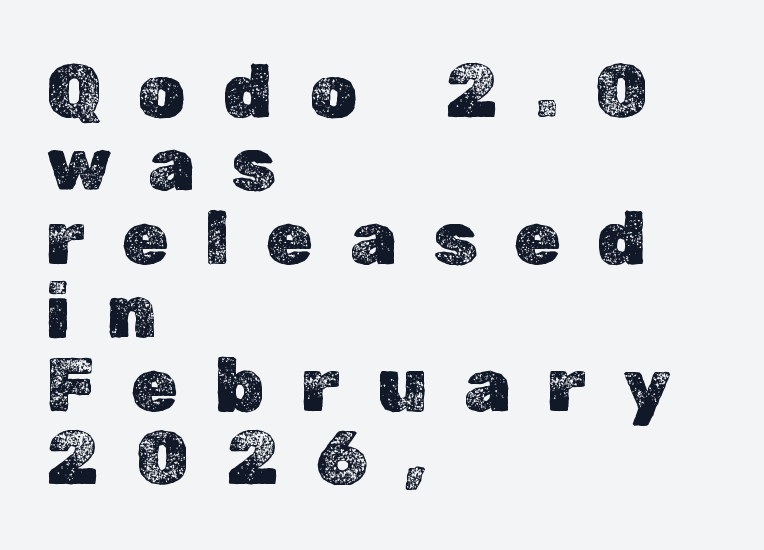
Q: Is the text italic (slanted)? A: No, it is upright.
Q: Is the text underlined? A: No.
Q: How is the paragraph aligned? A: Left-aligned.
Q: Is the spacing between letters normal or unusually wide? A: Unusually wide.
Q: Is the spacing between lines tight, normal or loose? A: Tight.
Q: Width (condensed, normal, or wide)? A: Normal.
Q: x-height? A: Medium.
Q: Monospaced? A: No.
